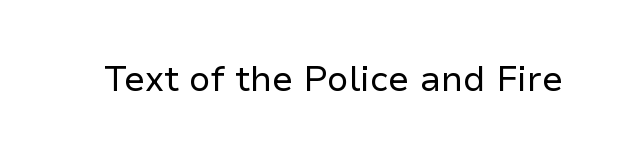
Default kerning and tracking; the words read as compact shapes. The typeface has the unassuming heft of standard copy or less. If you drew a line through each stem, it would be perfectly vertical. The rendering uses natural spacing where letterforms have individual widths.
